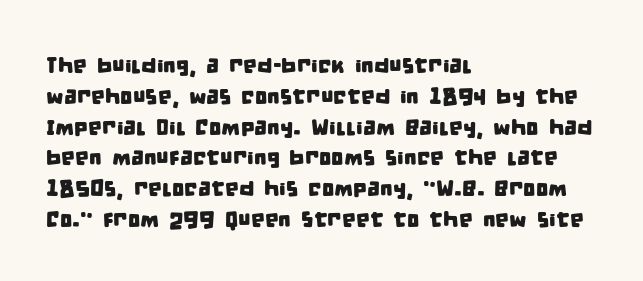
Q: Is the text underlined? A: No.
Q: How is the paragraph aligned? A: Left-aligned.
Q: Is the spacing between letters normal or unusually wide? A: Normal.
Q: Is the spacing between lines tight, normal or loose? A: Normal.
